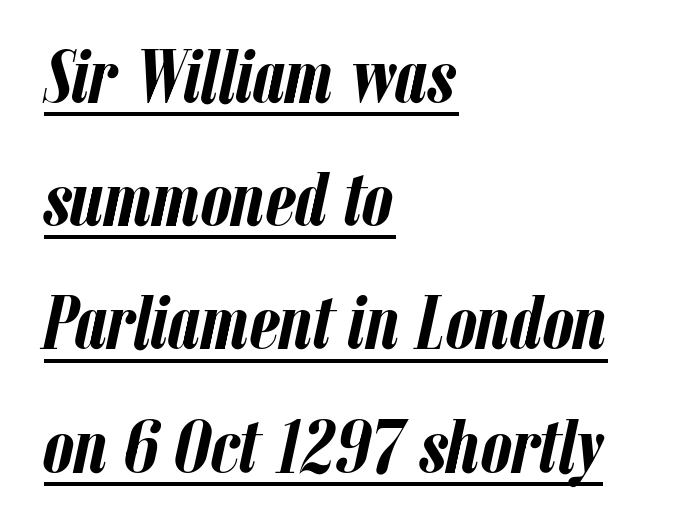
Q: Is the text bold? A: Yes.
Q: Is the text italic (slanted)? A: Yes, it leans right by about 12 degrees.
Q: Is the text underlined? A: Yes.
Q: How is the paragraph aligned? A: Left-aligned.
Q: Is the spacing between letters normal or unusually wide? A: Normal.
Q: Is the spacing between lines tight, normal or loose? A: Normal.
Q: Width (condensed, normal, or wide)? A: Condensed.
Q: Stroke contrast? A: Low.
Q: x-height? A: Medium.
Q: Monospaced? A: No.
